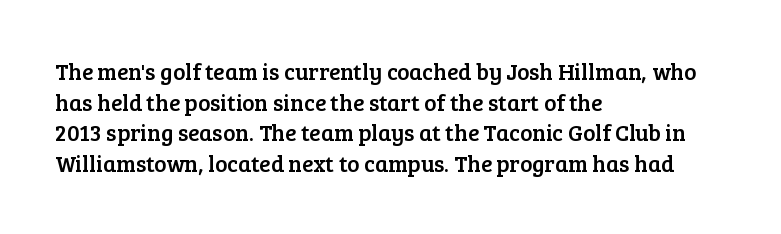
A typesetter would call this leading conventional body-copy spacing. No italicization has been applied; the sample stays upright. Tracking value appears to be zero — textbook default spacing. Short and long lines alike share a common starting point at left. Decoration check: the copy has no underline.
